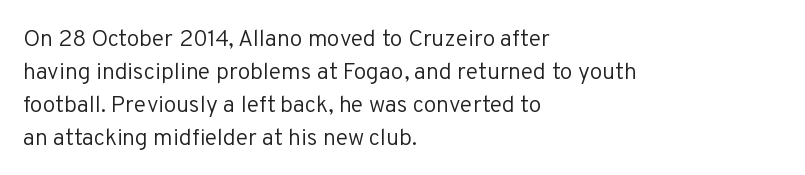
Honestly, the row spacing looks completely unremarkable. Caption: face not bold, strokes unweighted. Posture: vertical. This rendering features lettering with no underline. The setting favours the left margin, as ordinary paragraphs usually do.
